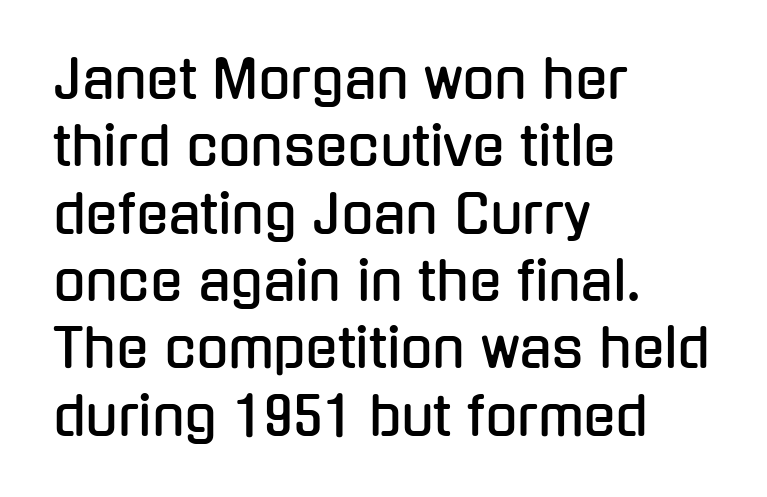
The image shows 53 px condensed sans-serif type, upright; set left-aligned, normal line spacing (1.27x), normal letter spacing, not underlined; low stroke contrast and a medium x-height.
